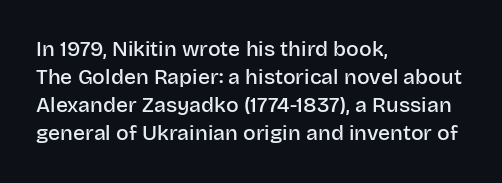
The axis of the letterforms is exactly vertical. The block of text has a typical density, with ordinary space between rows. Plain, unruled lines of type. Slightly chunky letters — semibold, I'd say, not full bold. Left-aligned paragraph, ragged on the right.
